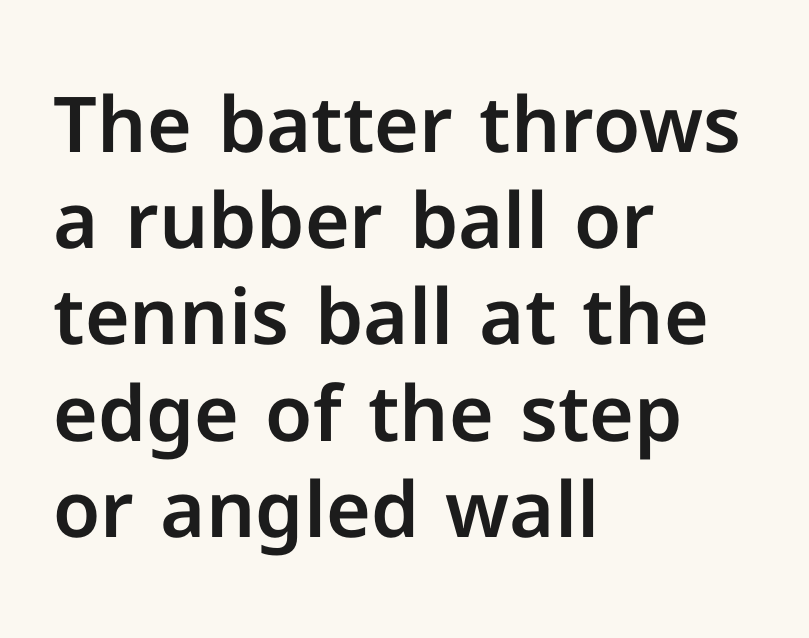
{"serif": "no", "italic": "no", "width": "normal", "stroke_contrast": "low", "x_height": "medium", "monospaced": "no", "underline": "no", "align": "left", "line_spacing": "normal", "line_spacing_ratio": 1.25, "letter_spacing": "normal", "letter_spacing_em": 0.0, "glyph_px": 77}
